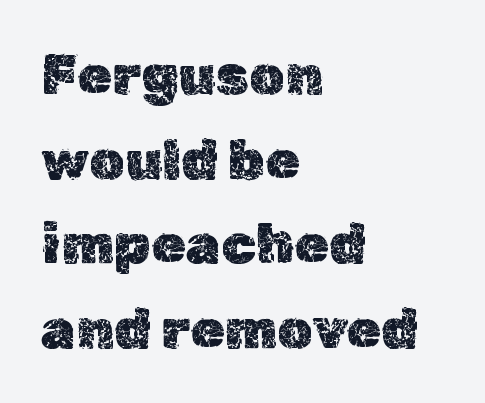
Q: Is the text italic (slanted)? A: No, it is upright.
Q: Is the text underlined? A: No.
Q: How is the paragraph aligned? A: Left-aligned.
Q: Is the spacing between letters normal or unusually wide? A: Normal.
Q: Is the spacing between lines tight, normal or loose? A: Normal.
Q: Width (condensed, normal, or wide)? A: Normal.
Q: x-height? A: Medium.
Q: Monospaced? A: No.
